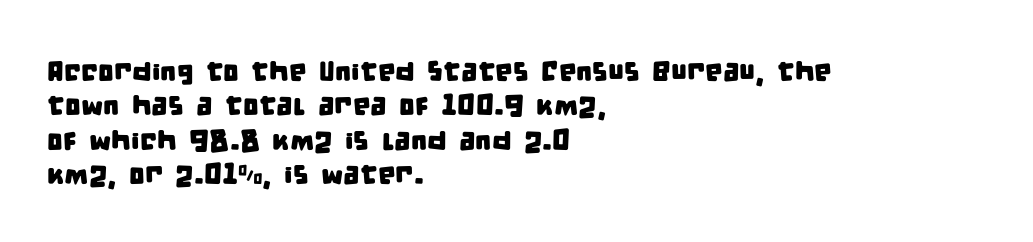
These lines keep a tight, regular rhythm from letter to letter. Left-aligned paragraph, ragged on the right. The area under the type is left untouched. Is this a sans? Yes — the strokes have no serifs. This sample has the flowing, uneven cadence of proportional lettering.
